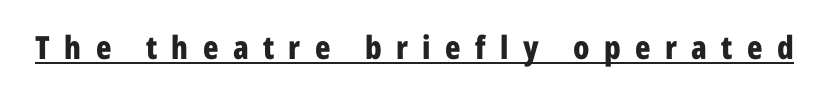
Q: Is the text bold? A: Yes.
Q: Is the text italic (slanted)? A: No, it is upright.
Q: Is the typeface a serif or a sans-serif typeface? A: Sans-serif.
Q: Is the text underlined? A: Yes.
Q: Is the spacing between letters normal or unusually wide? A: Unusually wide.
Q: Width (condensed, normal, or wide)? A: Condensed.
Q: Stroke contrast? A: Low.
Q: x-height? A: Medium.
Q: Monospaced? A: No.
